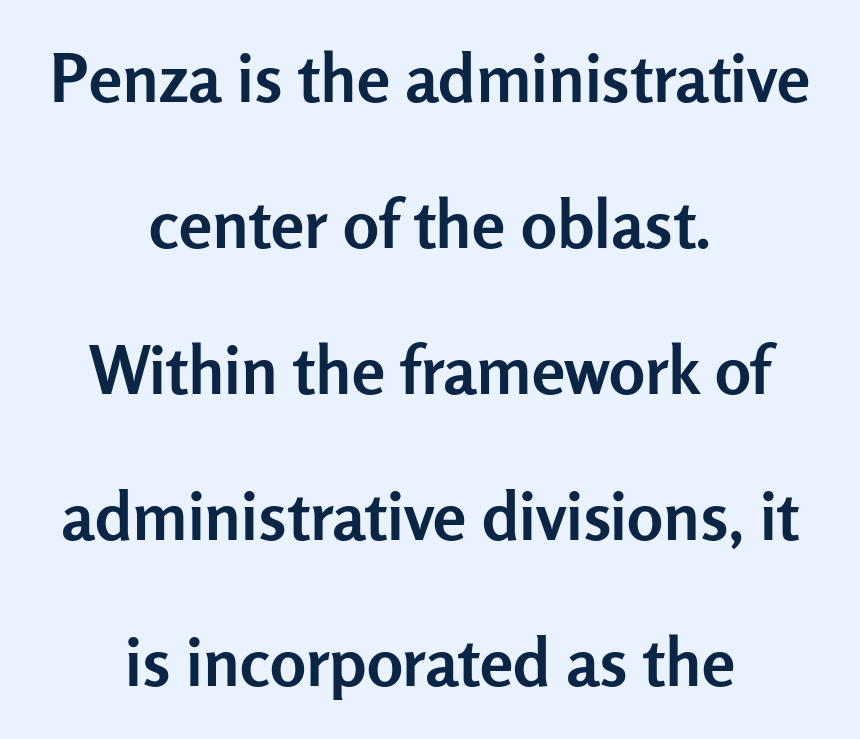
The image shows 67 px semibold sans-serif type, upright; set centered, loose line spacing (2.18x), normal letter spacing, not underlined; low stroke contrast and a medium x-height.
